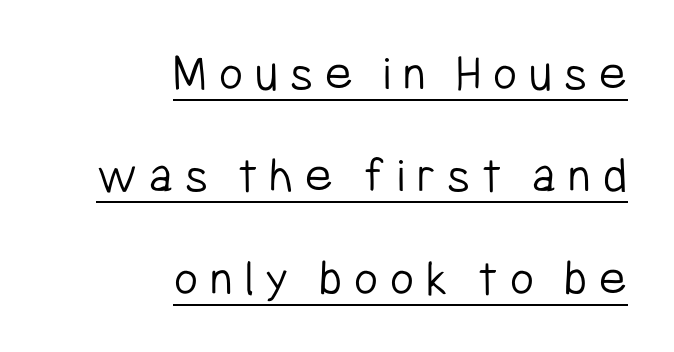
{"serif": "no", "italic": "no", "bold": "no", "weight": "light", "width": "condensed", "stroke_contrast": "low", "x_height": "medium", "monospaced": "no", "underline": "yes", "align": "right", "line_spacing": "loose", "line_spacing_ratio": 1.97, "letter_spacing": "wide", "letter_spacing_em": 0.23, "glyph_px": 52}
